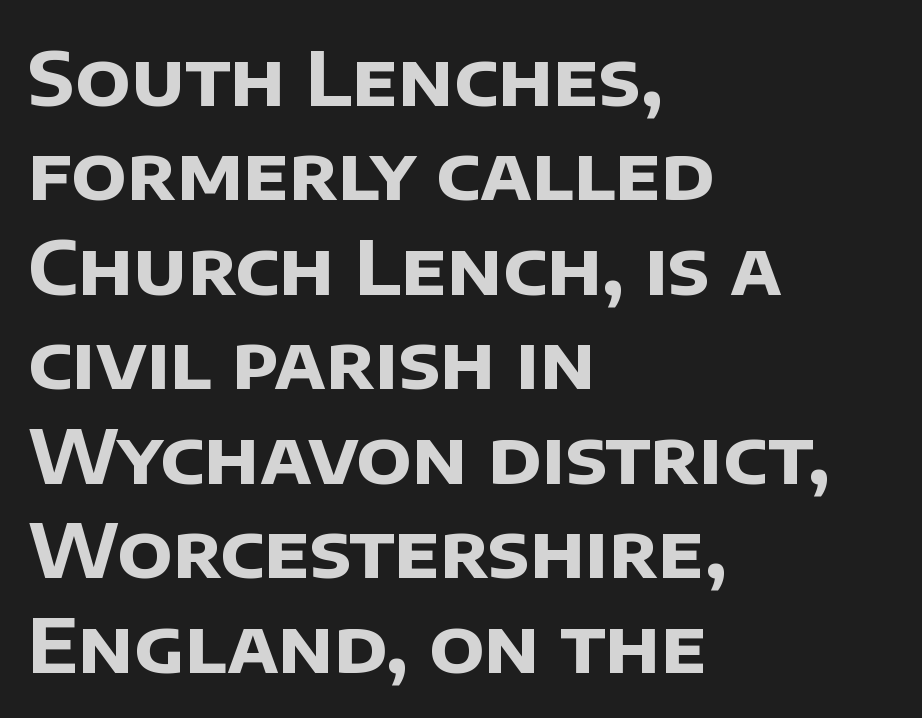
Q: Is the text bold? A: Yes.
Q: Is the typeface a serif or a sans-serif typeface? A: Sans-serif.
Q: Is the text underlined? A: No.
Q: How is the paragraph aligned? A: Left-aligned.
Q: Is the spacing between letters normal or unusually wide? A: Normal.
Q: Is the spacing between lines tight, normal or loose? A: Normal.
Q: Width (condensed, normal, or wide)? A: Normal.
Q: Stroke contrast? A: Low.
Q: x-height? A: Large.
Q: Monospaced? A: No.
